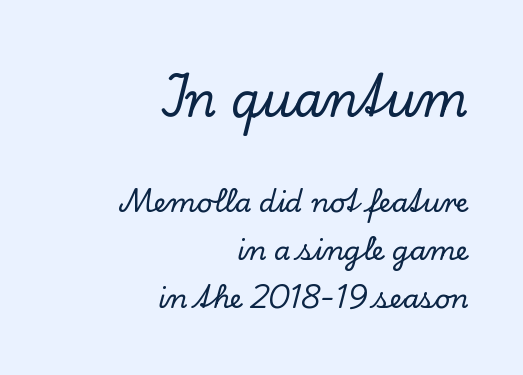
The image shows 47 px serif type; set right-aligned, line spacing 1.79x, normal letter spacing, not underlined; the first (top) block is 1.74x larger; low stroke contrast and a small x-height.
